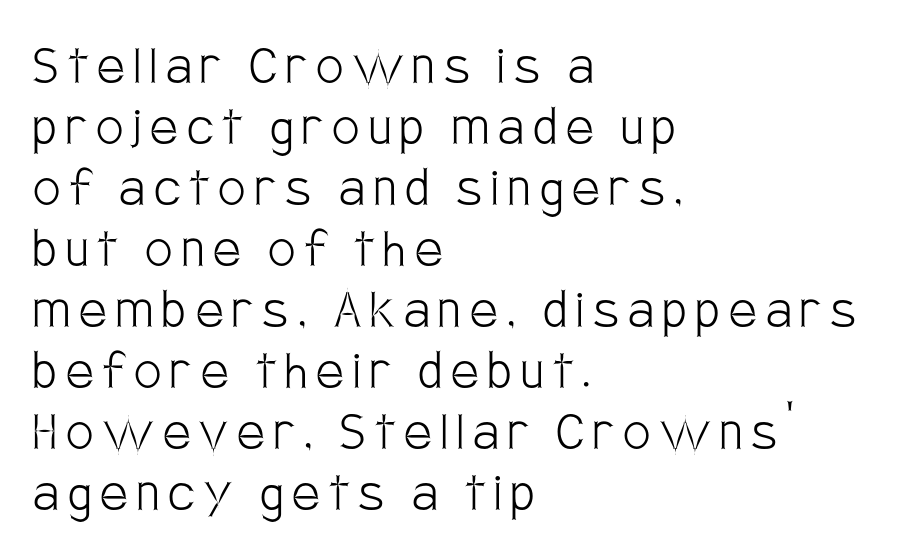
{"serif": "no", "italic": "no", "bold": "no", "weight": "light", "width": "condensed", "stroke_contrast": "low", "x_height": "large", "monospaced": "no", "underline": "no", "align": "left", "line_spacing": "tight", "line_spacing_ratio": 1.0, "glyph_px": 61}
